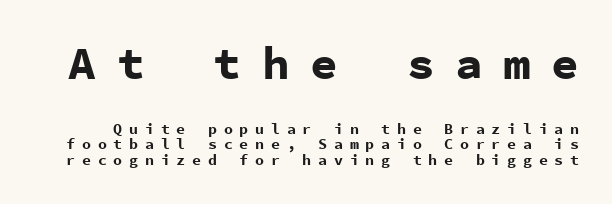
Of the two passages, the one on top uses the larger point size. Its strokes are broad and dark, the hallmark of bold type. These lines are rendered in a fixed-pitch font. Vertical spacing — tight. Decoration check: the copy has no underline. Each letter's strokes conclude bluntly, with no projecting serifs.
